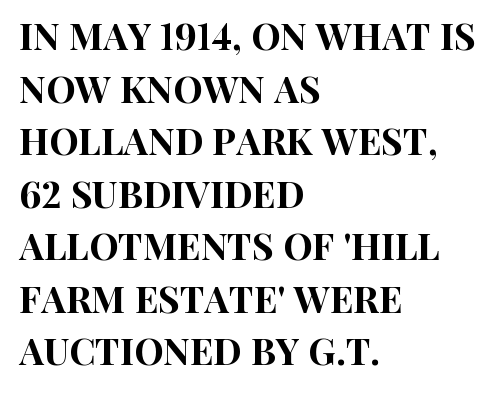
{"serif": "no", "italic": "no", "width": "condensed", "stroke_contrast": "high", "x_height": "large", "monospaced": "no", "underline": "no", "align": "left", "line_spacing": "normal", "line_spacing_ratio": 1.42, "letter_spacing": "normal", "letter_spacing_em": 0.0, "glyph_px": 37}
